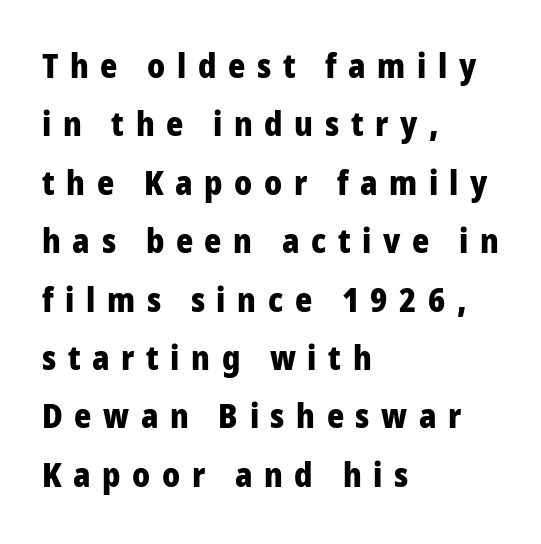
Q: Is the text bold? A: Yes.
Q: Is the text italic (slanted)? A: No, it is upright.
Q: Is the typeface a serif or a sans-serif typeface? A: Sans-serif.
Q: Is the text underlined? A: No.
Q: How is the paragraph aligned? A: Left-aligned.
Q: Is the spacing between letters normal or unusually wide? A: Unusually wide.
Q: Width (condensed, normal, or wide)? A: Normal.
Q: Stroke contrast? A: Low.
Q: x-height? A: Medium.
Q: Monospaced? A: No.
